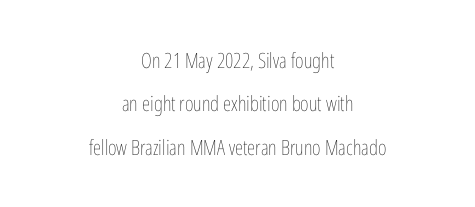
Rows of type keep a wide berth in the vertical direction. Honestly, the letter spacing is just normal — you wouldn't notice it. Caption: multi-line text, centered on the measure. A bare baseline throughout the passage. Quick note: not italic, upright. Summary of weight: not heavy and not bold.
